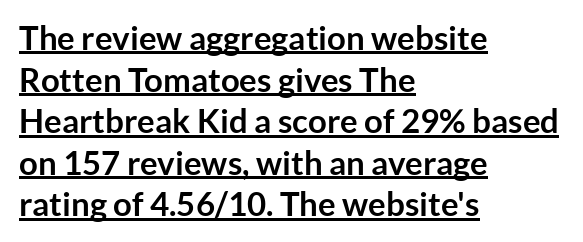
The image shows 33 px semibold sans-serif type, upright; set left-aligned, normal line spacing (1.26x), normal letter spacing, underlined; low stroke contrast and a medium x-height.
